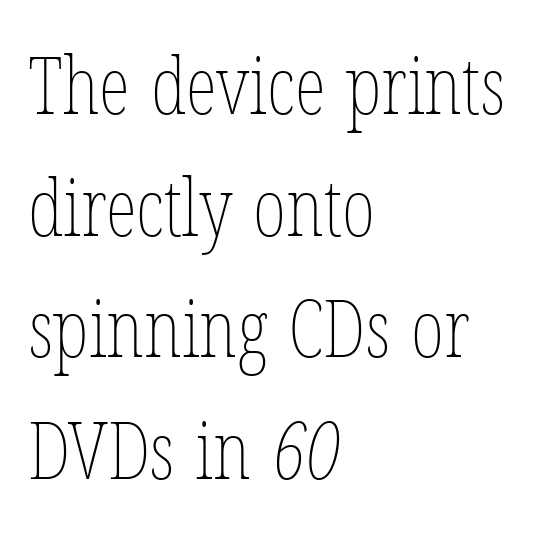
The image shows 80 px thin, condensed type; set left-aligned, normal line spacing (1.52x), normal letter spacing, not underlined; low stroke contrast and a medium x-height.
